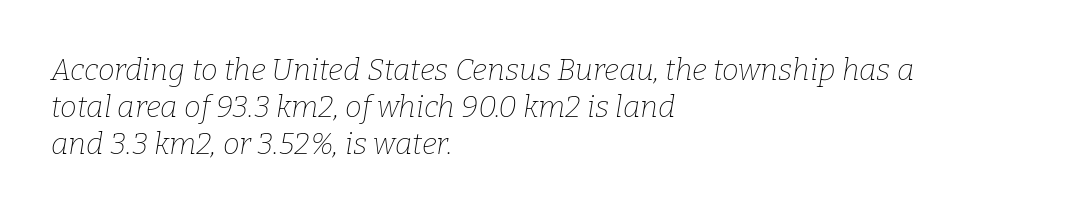
The image shows 30 px thin serif type, italic (leaning right); set left-aligned, line spacing 1.23x, normal letter spacing, not underlined; low stroke contrast and a medium x-height.
